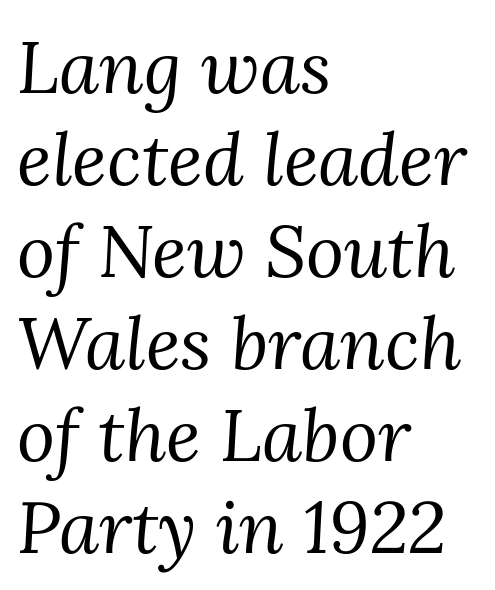
The image shows 73 px regular-weight serif type, italic (leaning right); set left-aligned, normal line spacing (1.26x), normal letter spacing, not underlined; medium stroke contrast and a medium x-height.
